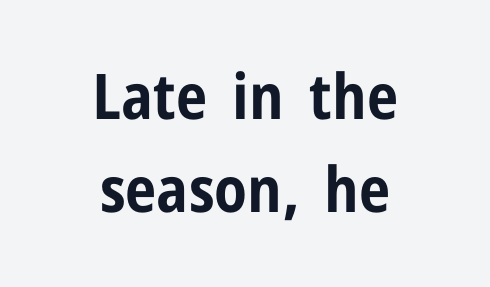
{"serif": "no", "italic": "no", "bold": "yes", "weight": "bold", "width": "condensed", "stroke_contrast": "low", "x_height": "medium", "monospaced": "no", "underline": "no", "align": "center", "line_spacing": "normal", "line_spacing_ratio": 1.48, "letter_spacing": "normal", "letter_spacing_em": 0.0, "glyph_px": 63}
